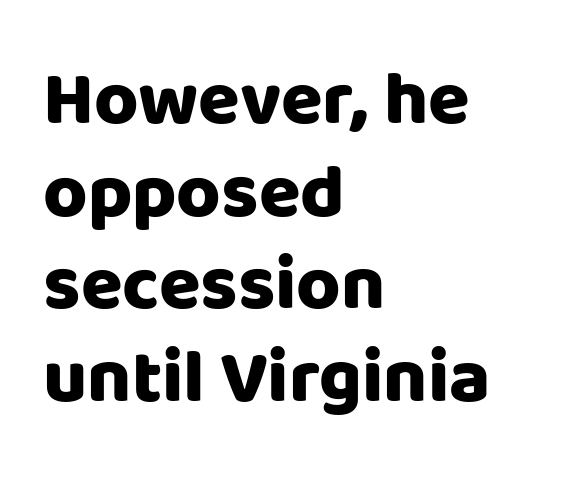
Q: Is the text bold? A: Yes.
Q: Is the text italic (slanted)? A: No, it is upright.
Q: Is the typeface a serif or a sans-serif typeface? A: Sans-serif.
Q: Is the text underlined? A: No.
Q: How is the paragraph aligned? A: Left-aligned.
Q: Is the spacing between letters normal or unusually wide? A: Normal.
Q: Width (condensed, normal, or wide)? A: Normal.
Q: Stroke contrast? A: Low.
Q: x-height? A: Large.
Q: Monospaced? A: No.
